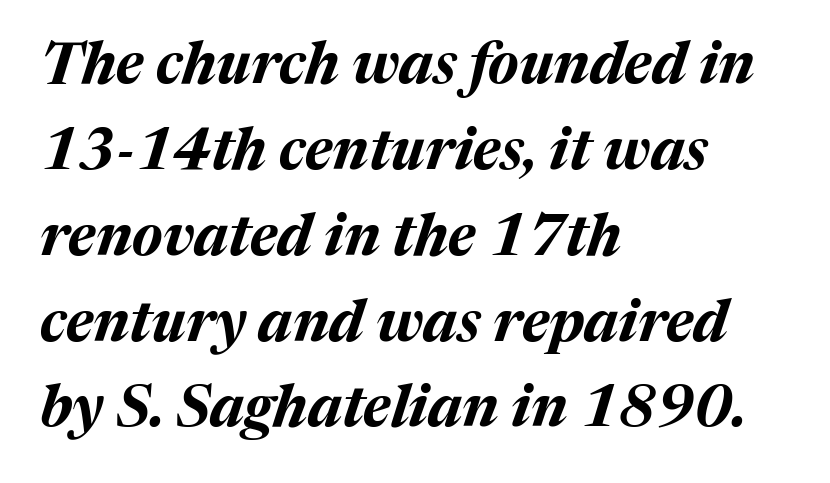
The image shows 58 px bold type, italic (leaning right); set left-aligned, normal line spacing (1.48x), normal letter spacing, not underlined; medium stroke contrast and a medium x-height.
